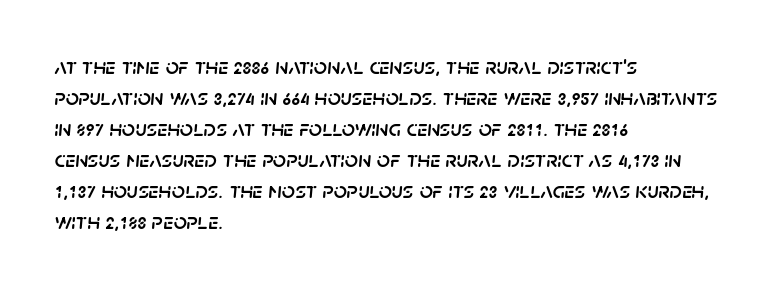
{"italic": "yes", "lean": "right", "slant_degrees": 5, "underline": "no", "align": "left", "line_spacing": "normal", "line_spacing_ratio": 1.35, "letter_spacing": "normal", "letter_spacing_em": 0.0, "glyph_px": 23}
